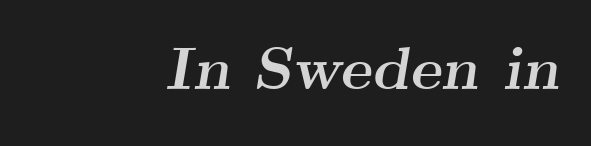
The image shows 60 px semibold, wide serif type, italic (leaning right); set right-aligned, normal letter spacing, not underlined; medium stroke contrast and a small x-height.
